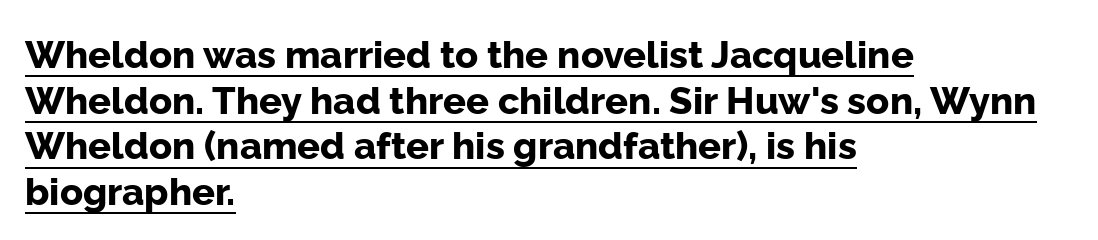
The image shows 38 px bold sans-serif type, upright; set left-aligned, line spacing 1.2x, normal letter spacing, underlined; low stroke contrast and a medium x-height.
